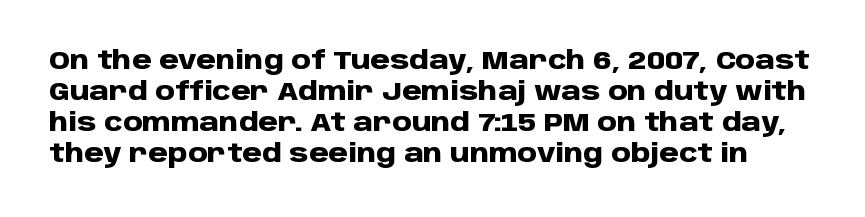
The zone under the glyphs is completely vacant. The glyphs have the mass of a bold cut. No italicization has been applied; the sample stays upright. How are the letters spaced? Ordinarily, with no added tracking.
